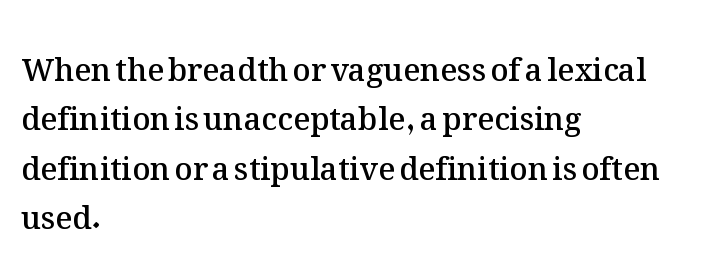
The compositor pushed each line to the left boundary. Reading down the column, the eye jumps a familiar distance to each next line. This is the in-between weight designers call semibold or demi. Do the characters align in a grid? No, the font is proportional.
